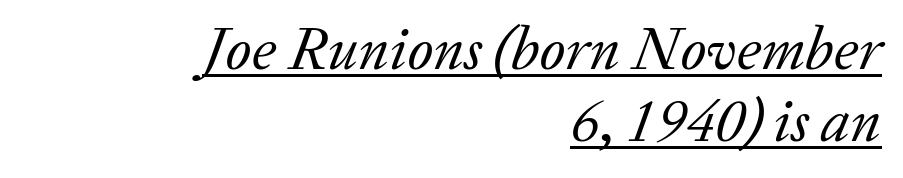
Q: Is the text bold? A: No.
Q: Is the text italic (slanted)? A: Yes, it leans right by about 20 degrees.
Q: Is the typeface a serif or a sans-serif typeface? A: Serif.
Q: Is the text underlined? A: Yes.
Q: How is the paragraph aligned? A: Right-aligned.
Q: Is the spacing between letters normal or unusually wide? A: Normal.
Q: Width (condensed, normal, or wide)? A: Normal.
Q: Stroke contrast? A: Low.
Q: x-height? A: Medium.
Q: Monospaced? A: No.
